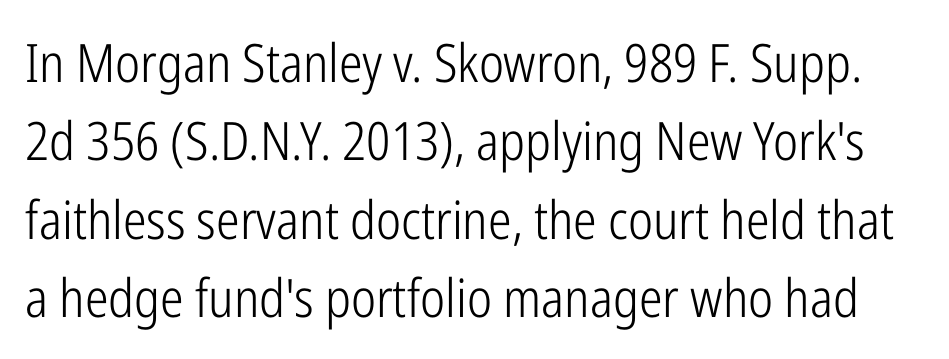
Q: Is the text bold? A: No.
Q: Is the text italic (slanted)? A: No, it is upright.
Q: Is the typeface a serif or a sans-serif typeface? A: Sans-serif.
Q: Is the text underlined? A: No.
Q: Is the spacing between letters normal or unusually wide? A: Normal.
Q: Is the spacing between lines tight, normal or loose? A: Normal.
Q: Width (condensed, normal, or wide)? A: Condensed.
Q: Stroke contrast? A: Low.
Q: x-height? A: Medium.
Q: Monospaced? A: No.
